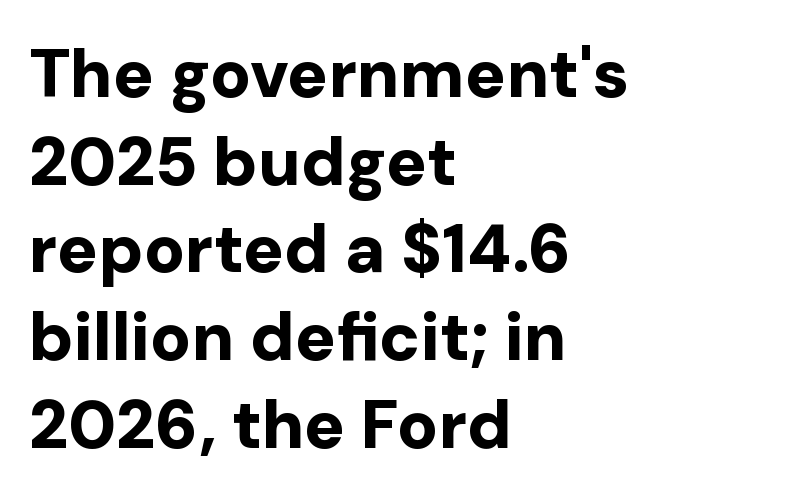
The rendering uses natural spacing where letterforms have individual widths. Observe the absence of serifs on each vertical stroke in this sample. Observe the ordinary spacing: letters are neighbours, not strangers. Clear beneath every line of the passage.
